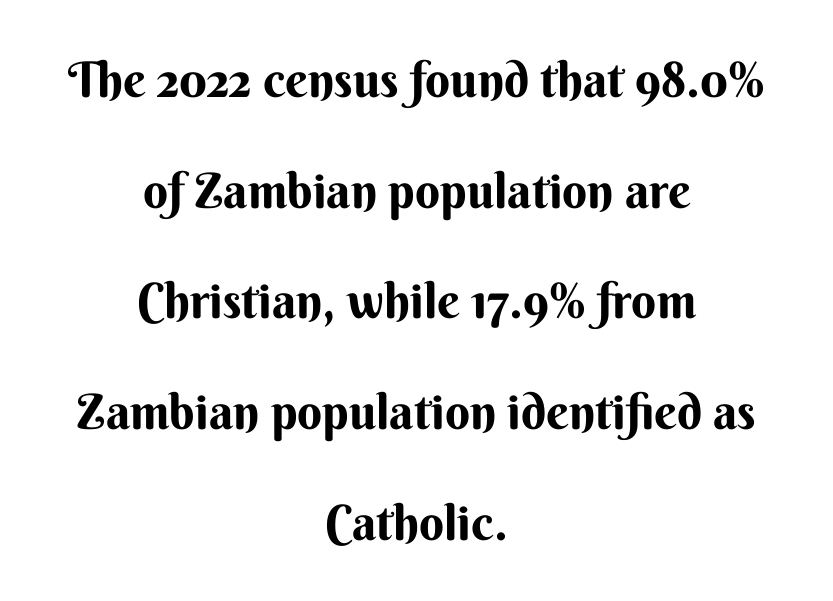
Q: Is the text italic (slanted)? A: No, it is upright.
Q: Is the typeface a serif or a sans-serif typeface? A: Sans-serif.
Q: Is the text underlined? A: No.
Q: How is the paragraph aligned? A: Centered.
Q: Is the spacing between letters normal or unusually wide? A: Normal.
Q: Is the spacing between lines tight, normal or loose? A: Loose.
Q: Width (condensed, normal, or wide)? A: Normal.
Q: Stroke contrast? A: Medium.
Q: x-height? A: Small.
Q: Monospaced? A: No.
